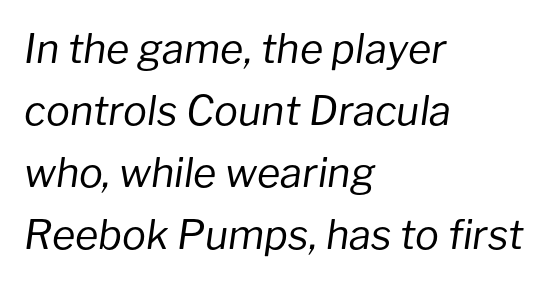
The image shows 40 px regular-weight type, italic (leaning right); set left-aligned, normal line spacing (1.55x), normal letter spacing, not underlined; low stroke contrast and a medium x-height.
